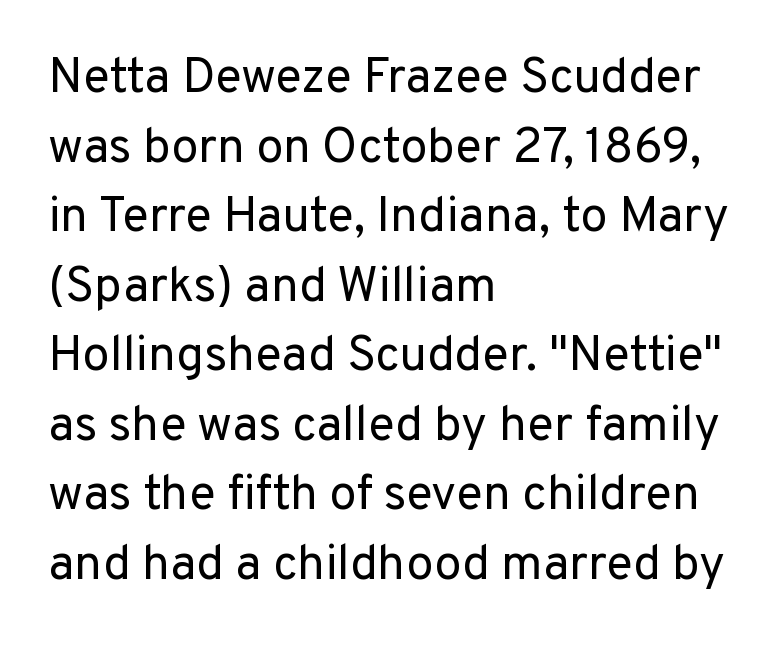
The strokes are not fattened; the text isn't bold. The rows are spaced the way most documents space them. Glyph-to-glyph distance matches everyday printed text. Does the copy run flush right? No — it runs flush left. I'd call this a sans setting — the letters go barefoot. Think of a printed novel: that variable character pitch is what you see here.
